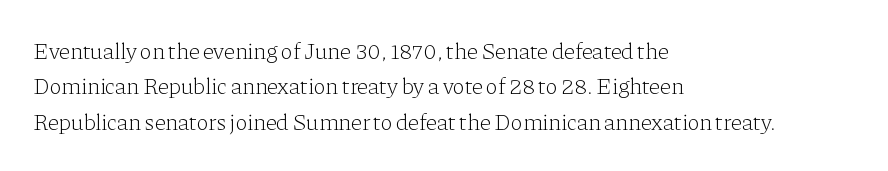
{"italic": "no", "bold": "no", "underline": "no", "align": "left", "line_spacing": "normal", "line_spacing_ratio": 1.54, "letter_spacing": "normal", "letter_spacing_em": 0.0, "glyph_px": 23}
